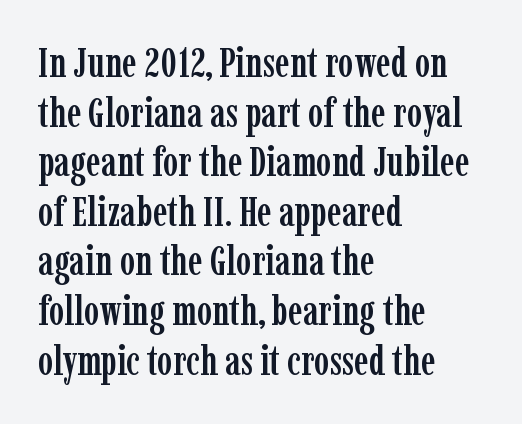
{"serif": "yes", "italic": "no", "width": "condensed", "stroke_contrast": "low", "x_height": "medium", "monospaced": "no", "underline": "no", "align": "left", "line_spacing_ratio": 1.21, "letter_spacing": "normal", "letter_spacing_em": 0.0, "glyph_px": 41}
